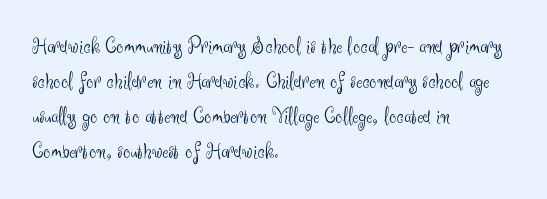
Q: Is the text bold? A: No.
Q: Is the text italic (slanted)? A: No, it is upright.
Q: Is the text underlined? A: No.
Q: How is the paragraph aligned? A: Left-aligned.
Q: Is the spacing between letters normal or unusually wide? A: Normal.
Q: Is the spacing between lines tight, normal or loose? A: Normal.
